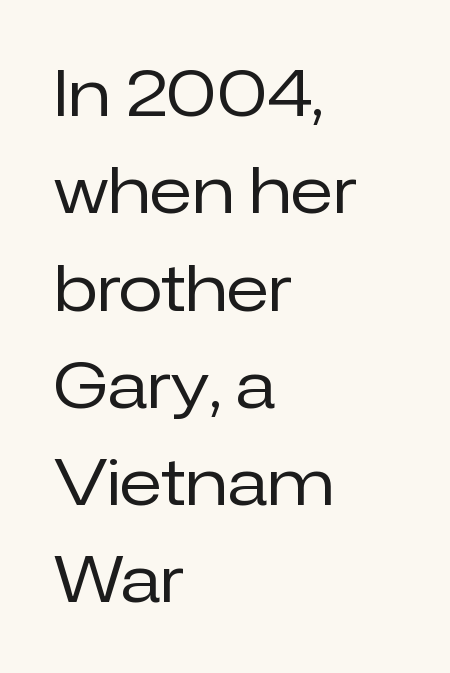
{"serif": "no", "italic": "no", "bold": "no", "weight": "regular", "width": "normal", "stroke_contrast": "low", "x_height": "medium", "monospaced": "no", "underline": "no", "align": "left", "line_spacing": "normal", "line_spacing_ratio": 1.52, "letter_spacing": "normal", "letter_spacing_em": 0.0, "glyph_px": 64}
